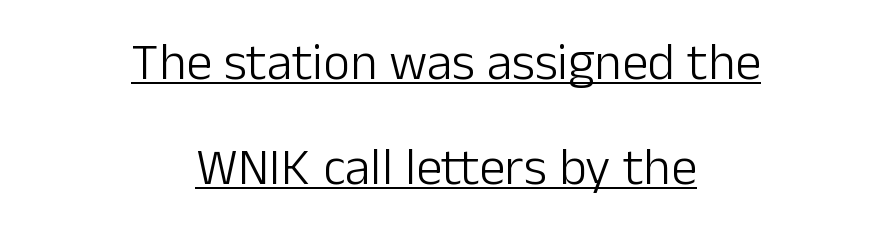
Line starts and ends both wander, symmetrically. These lines were composed using upright roman letters. Widely set lines give the paragraph a tall, airy silhouette. Are there feet on the stems? There aren't — it's a sans. Letter spacing: default.
